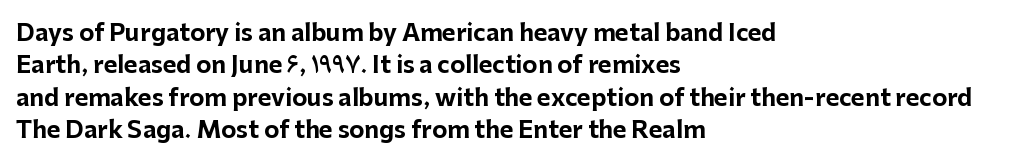
The space directly below the letters is spotless. A dark, heavy texture on the line: the type is bold. Every row of glyphs begins at an identical x-position on the left. Posture: vertical.
